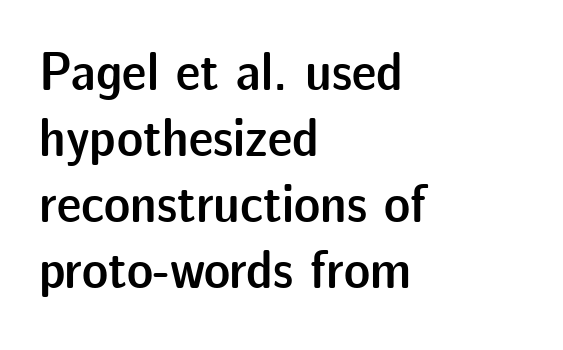
Does the type have serifs? No, each stem ends abruptly. The lettering holds an erect, upright posture throughout. The words here are not underlined. Nothing unusual about the tracking: characters are spaced as the font intends.
